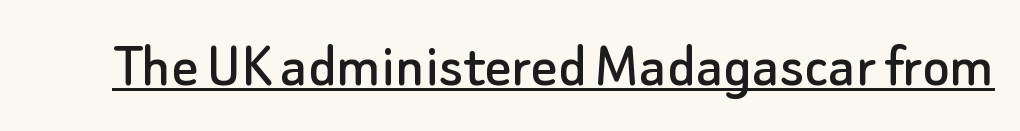
The image shows 65 px sans-serif type, upright; set normal letter spacing, underlined; low stroke contrast and a small x-height.
